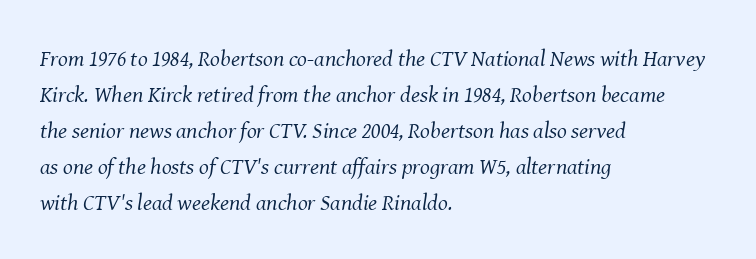
Q: Is the text bold? A: No.
Q: Is the text italic (slanted)? A: Yes, it leans right by about 8 degrees.
Q: Is the text underlined? A: No.
Q: How is the paragraph aligned? A: Left-aligned.
Q: Is the spacing between letters normal or unusually wide? A: Normal.
Q: Is the spacing between lines tight, normal or loose? A: Normal.
